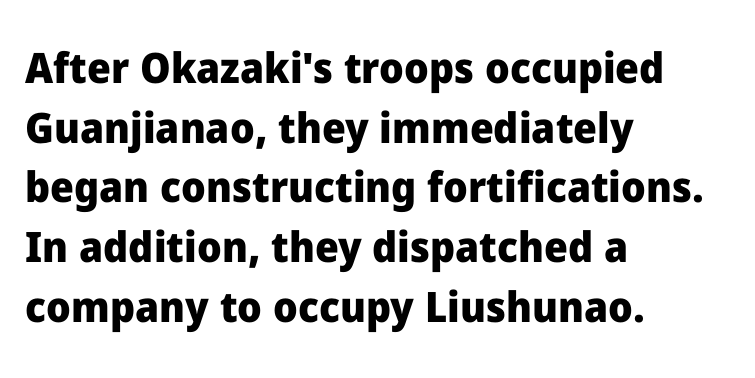
Quick note: underline off. Every row of glyphs begins at an identical x-position on the left. The line-height multiplier appears to be the usual default. What kind of face is this? One without serifs — a sans. Characters follow at the spacing the type designer built in. Unlike italic type, these characters show no tilt at all.
